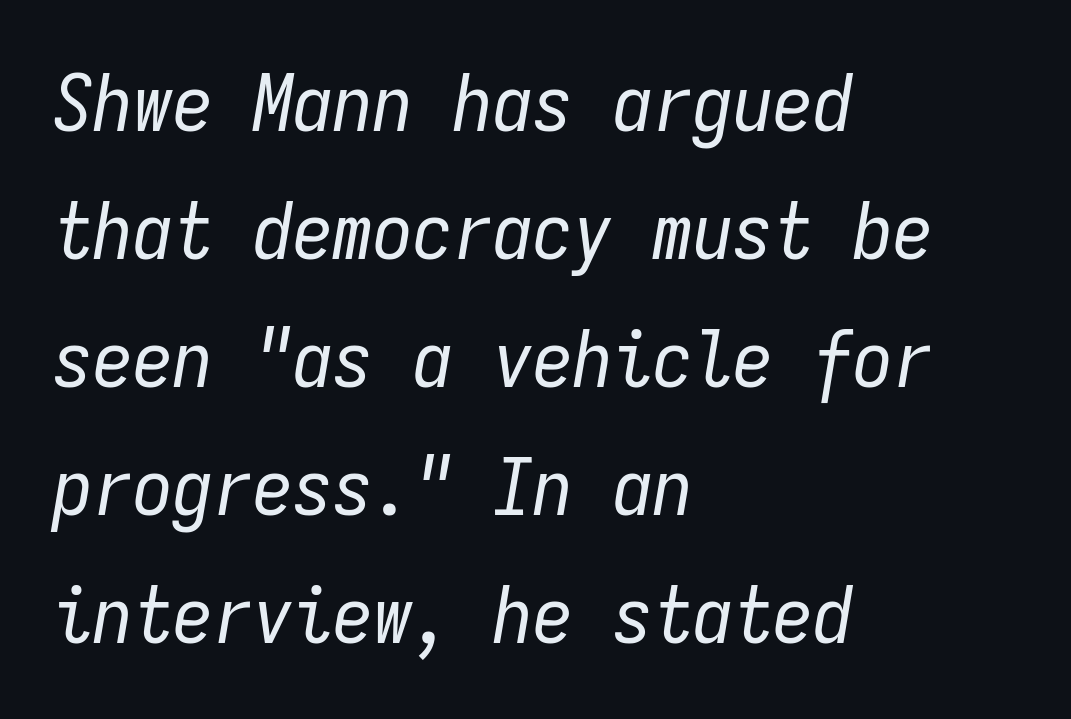
{"italic": "yes", "lean": "right", "slant_degrees": 9, "bold": "no", "weight": "regular", "width": "condensed", "stroke_contrast": "low", "x_height": "medium", "monospaced": "yes", "underline": "no", "align": "left", "line_spacing": "normal", "line_spacing_ratio": 1.6, "letter_spacing": "normal", "letter_spacing_em": 0.0, "glyph_px": 80}
